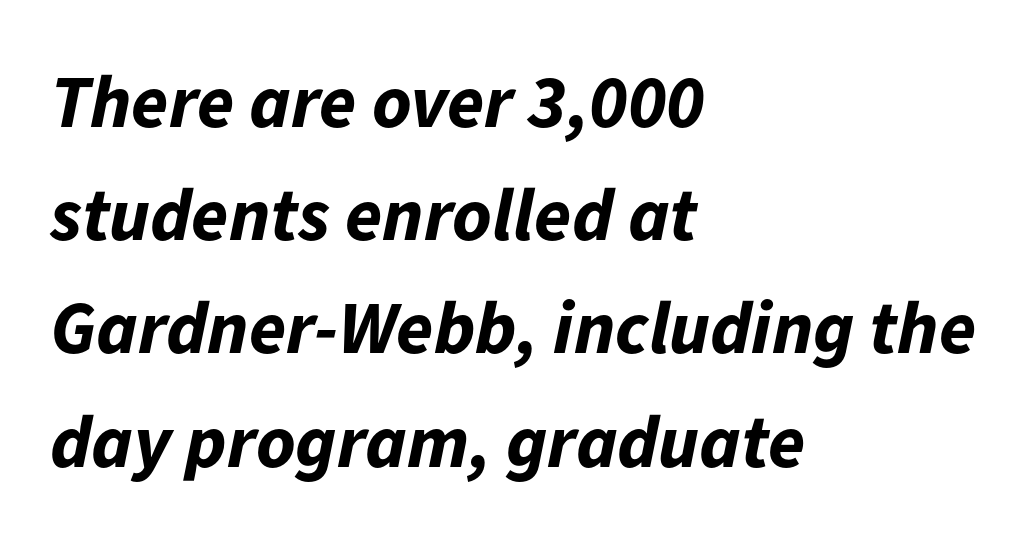
The image shows 75 px bold type, italic (leaning right); set left-aligned, normal line spacing (1.51x), normal letter spacing, not underlined; low stroke contrast and a medium x-height.
